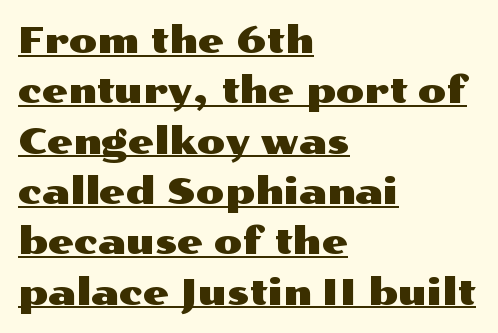
Q: Is the text italic (slanted)? A: No, it is upright.
Q: Is the typeface a serif or a sans-serif typeface? A: Sans-serif.
Q: Is the text underlined? A: Yes.
Q: How is the paragraph aligned? A: Left-aligned.
Q: Is the spacing between letters normal or unusually wide? A: Normal.
Q: Is the spacing between lines tight, normal or loose? A: Normal.
Q: Width (condensed, normal, or wide)? A: Wide.
Q: Stroke contrast? A: Medium.
Q: x-height? A: Medium.
Q: Monospaced? A: No.
